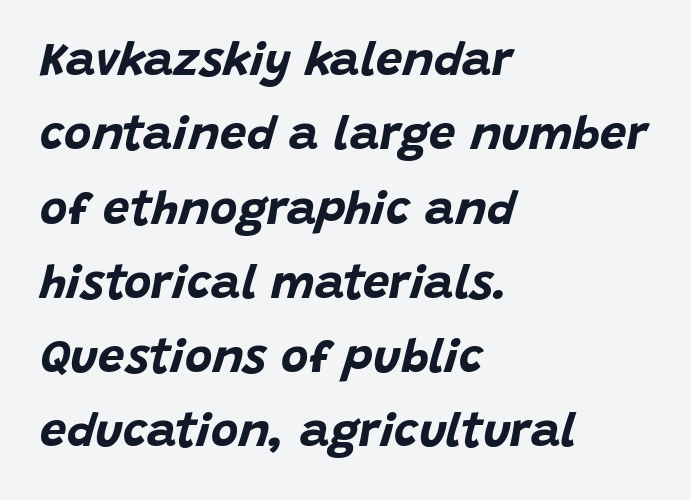
The image shows 47 px bold type, italic (leaning right); set left-aligned, normal line spacing (1.58x), normal letter spacing, not underlined; low stroke contrast and a large x-height.
